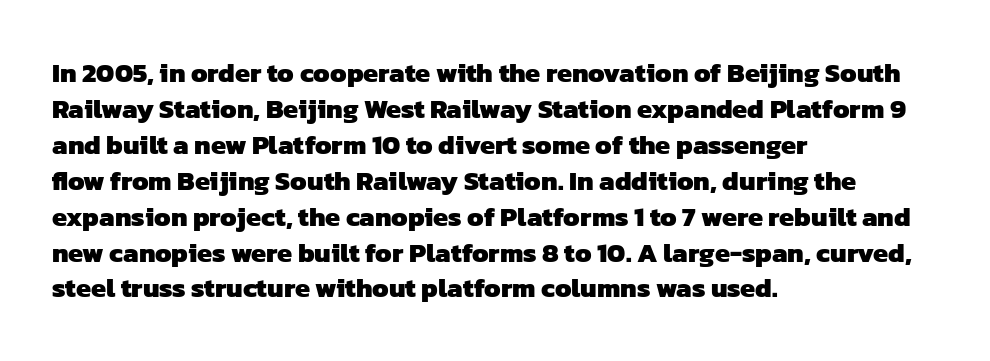
Check the space under the baseline: it is left empty. Does the leading feel generous? No, just average. Pretty heavy lettering here — definitely bold. These lines keep a tight, regular rhythm from letter to letter.
